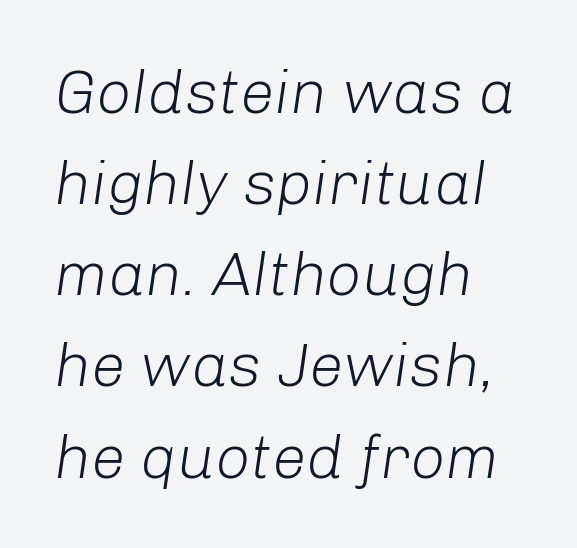
Stem width sits at or under what a default text font uses. These lines stack with their left ends in a neat column. Standard letterfit; no display-style spreading of the glyphs. Notice how the stems are inclined rather than vertical — that's the hallmark of italics.
